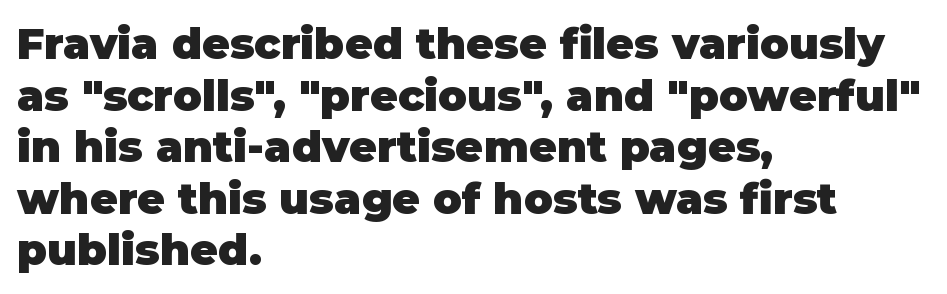
{"serif": "no", "italic": "no", "bold": "yes", "weight": "heavy", "width": "normal", "stroke_contrast": "low", "x_height": "large", "monospaced": "no", "underline": "no", "align": "left", "line_spacing_ratio": 1.2, "letter_spacing": "normal", "letter_spacing_em": 0.0, "glyph_px": 43}
